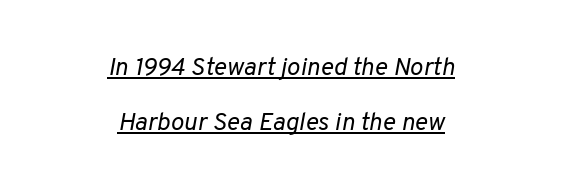
The image shows 25 px text type, italic (leaning right); set centered, loose line spacing (2.19x), normal letter spacing, underlined.
